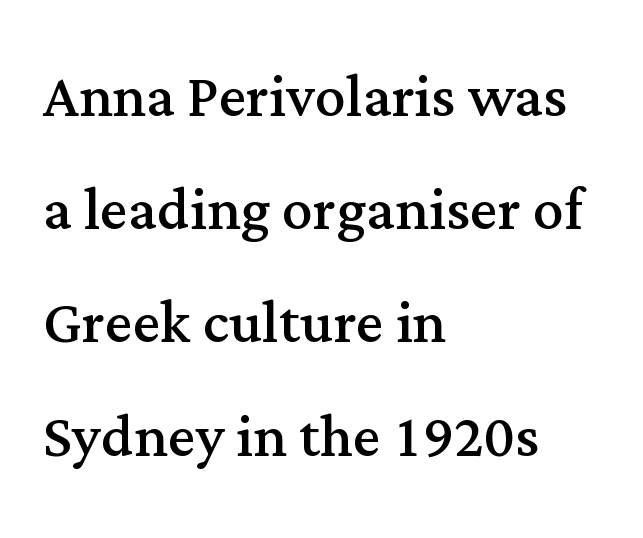
What kind of face is this? One with serifs. How would I describe the line gaps? Plain and ordinary. The typesetting does not lean heavy: it is not bold. Only glyphs here, with clear space below each row.
